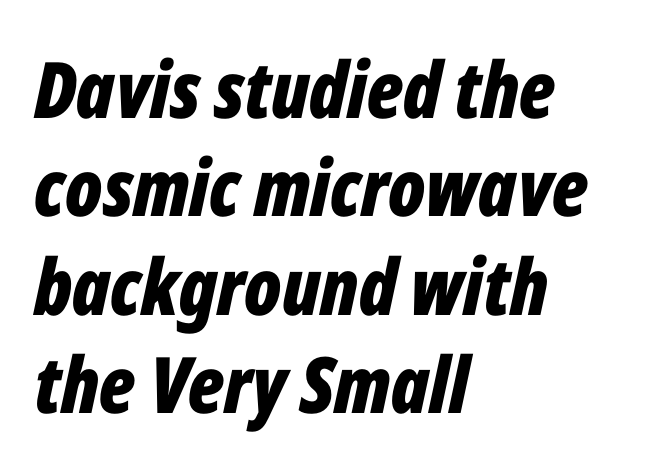
Q: Is the text bold? A: Yes.
Q: Is the text italic (slanted)? A: Yes, it leans right by about 12 degrees.
Q: Is the text underlined? A: No.
Q: How is the paragraph aligned? A: Left-aligned.
Q: Is the spacing between letters normal or unusually wide? A: Normal.
Q: Is the spacing between lines tight, normal or loose? A: Normal.
Q: Width (condensed, normal, or wide)? A: Condensed.
Q: Stroke contrast? A: Low.
Q: x-height? A: Medium.
Q: Monospaced? A: No.
